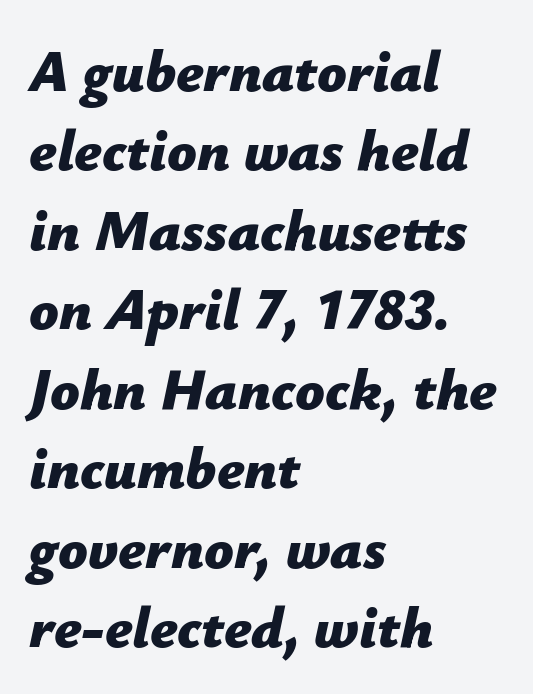
{"italic": "yes", "lean": "right", "slant_degrees": 12, "bold": "yes", "weight": "bold", "width": "normal", "stroke_contrast": "low", "x_height": "medium", "monospaced": "no", "underline": "no", "align": "left", "line_spacing": "normal", "line_spacing_ratio": 1.37, "letter_spacing": "normal", "letter_spacing_em": 0.0, "glyph_px": 58}
